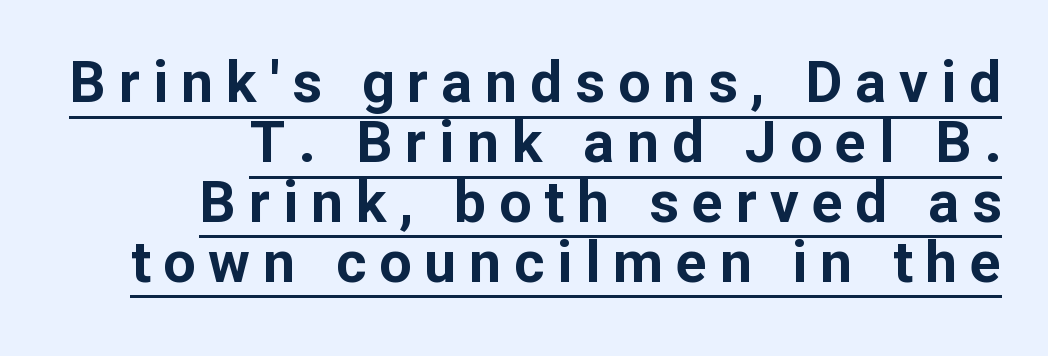
Q: Is the text bold? A: Yes.
Q: Is the text italic (slanted)? A: No, it is upright.
Q: Is the typeface a serif or a sans-serif typeface? A: Sans-serif.
Q: Is the text underlined? A: Yes.
Q: How is the paragraph aligned? A: Right-aligned.
Q: Is the spacing between letters normal or unusually wide? A: Unusually wide.
Q: Is the spacing between lines tight, normal or loose? A: Tight.
Q: Width (condensed, normal, or wide)? A: Normal.
Q: Stroke contrast? A: Low.
Q: x-height? A: Medium.
Q: Monospaced? A: No.
